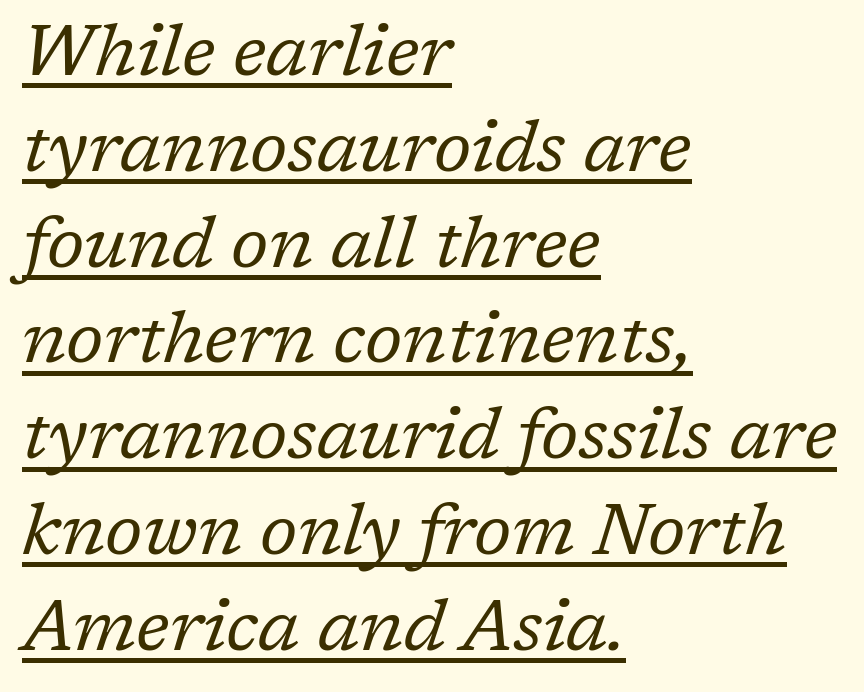
Q: Is the text bold? A: No.
Q: Is the text italic (slanted)? A: Yes, it leans right by about 17 degrees.
Q: Is the typeface a serif or a sans-serif typeface? A: Serif.
Q: Is the text underlined? A: Yes.
Q: How is the paragraph aligned? A: Left-aligned.
Q: Is the spacing between letters normal or unusually wide? A: Normal.
Q: Is the spacing between lines tight, normal or loose? A: Normal.
Q: Width (condensed, normal, or wide)? A: Normal.
Q: Stroke contrast? A: Low.
Q: x-height? A: Medium.
Q: Monospaced? A: No.
